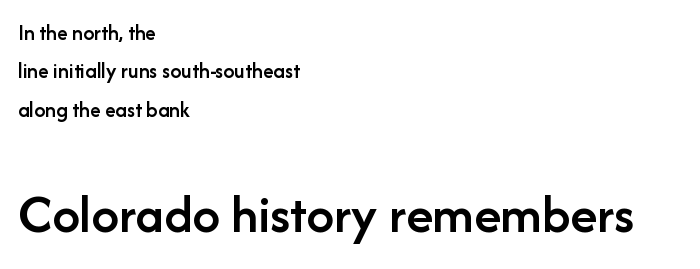
The image shows 55 px semibold sans-serif type, upright; set left-aligned, line spacing 1.74x, normal letter spacing, not underlined; the second (bottom) block is 2.5x larger; low stroke contrast and a medium x-height.
